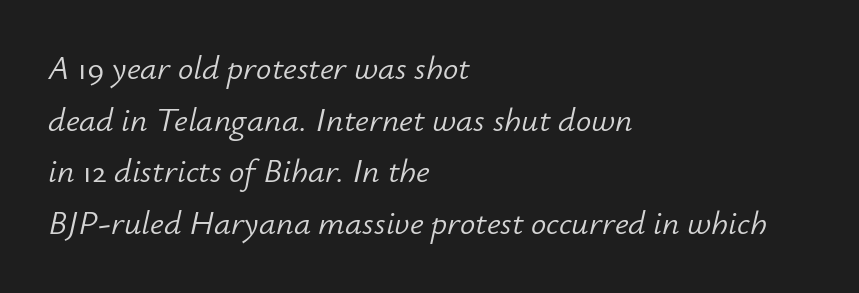
Q: Is the text bold? A: No.
Q: Is the text italic (slanted)? A: Yes, it leans right by about 12 degrees.
Q: Is the text underlined? A: No.
Q: How is the paragraph aligned? A: Left-aligned.
Q: Is the spacing between letters normal or unusually wide? A: Normal.
Q: Is the spacing between lines tight, normal or loose? A: Normal.
Q: Width (condensed, normal, or wide)? A: Normal.
Q: Stroke contrast? A: Low.
Q: x-height? A: Small.
Q: Monospaced? A: No.
